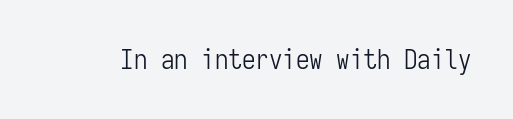
{"italic": "no", "bold": "no", "underline": "no", "letter_spacing": "normal", "letter_spacing_em": 0.0, "glyph_px": 27}
